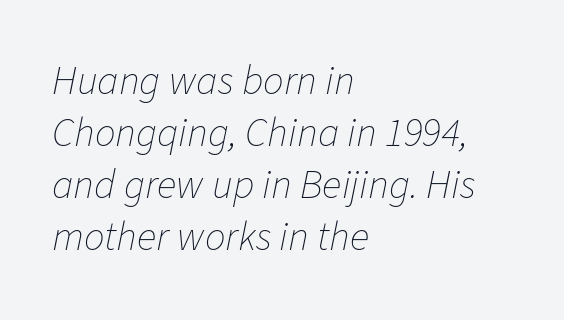
The image shows 41 px thin type, italic (leaning right); set left-aligned, normal line spacing (1.27x), normal letter spacing, not underlined; low stroke contrast and a medium x-height.
